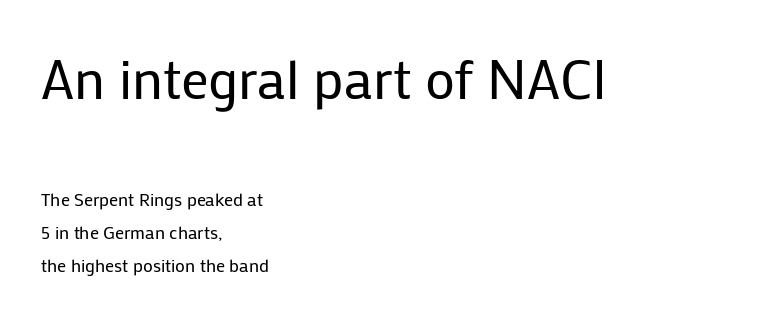
Stroke terminals: plain, sans-serif. One-word summary of the alignment: left. This layout puts the oversized block above and the modest block below. Varying glyph widths throughout — classic text-font behaviour.
